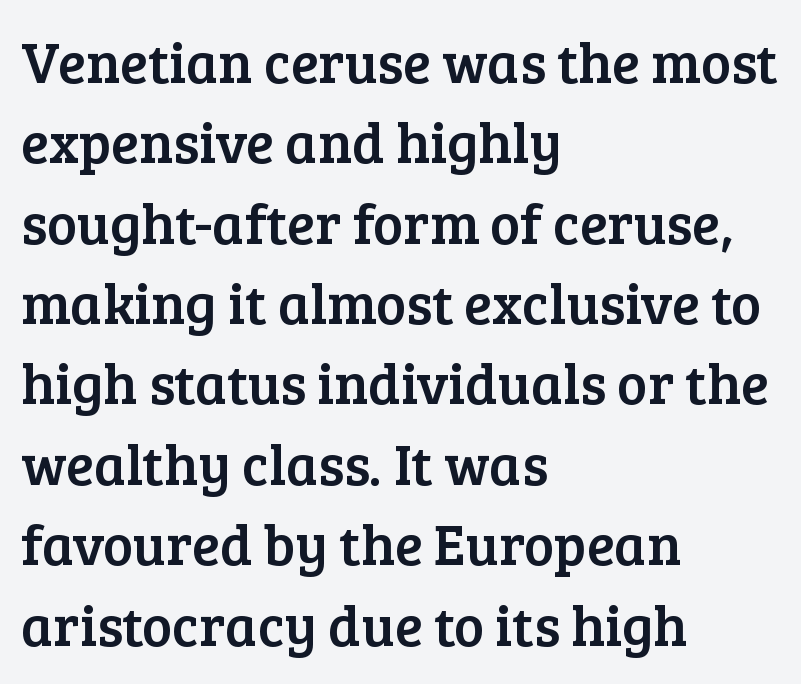
A typesetter would label this face a serif. Horizontal alignment here is leftward, the default for most running prose. Vertical spacing — default. Honestly, the letter spacing is just normal — you wouldn't notice it. The passage shown is typed in a proportional face where columns would drift. The lettering stays uniformly vertical, giving the passage a roman look.
